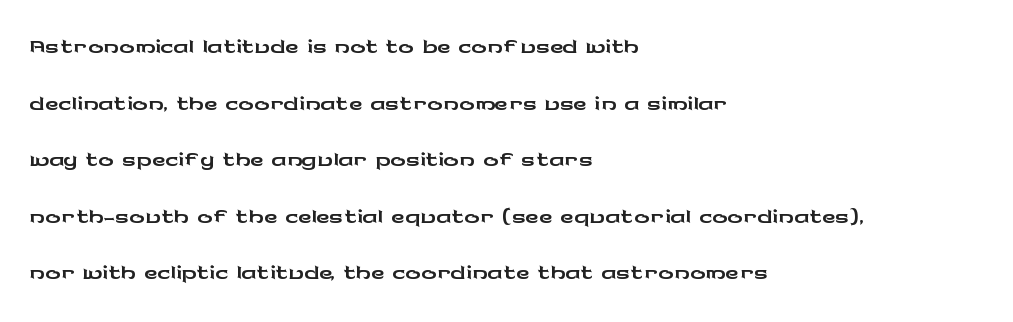
Q: Is the text italic (slanted)? A: No, it is upright.
Q: Is the typeface a serif or a sans-serif typeface? A: Sans-serif.
Q: Is the text underlined? A: No.
Q: How is the paragraph aligned? A: Left-aligned.
Q: Is the spacing between letters normal or unusually wide? A: Normal.
Q: Is the spacing between lines tight, normal or loose? A: Normal.
Q: Width (condensed, normal, or wide)? A: Wide.
Q: Stroke contrast? A: Low.
Q: x-height? A: Medium.
Q: Monospaced? A: No.
